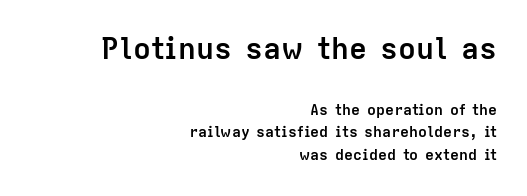
{"serif": "no", "italic": "no", "bold": "yes", "weight": "semibold", "width": "normal", "stroke_contrast": "low", "x_height": "medium", "monospaced": "no", "underline": "no", "align": "right", "line_spacing": "normal", "line_spacing_ratio": 1.52, "letter_spacing": "normal", "letter_spacing_em": 0.0, "larger_block": "first", "size_ratio": 2.0, "glyph_px": 30}
